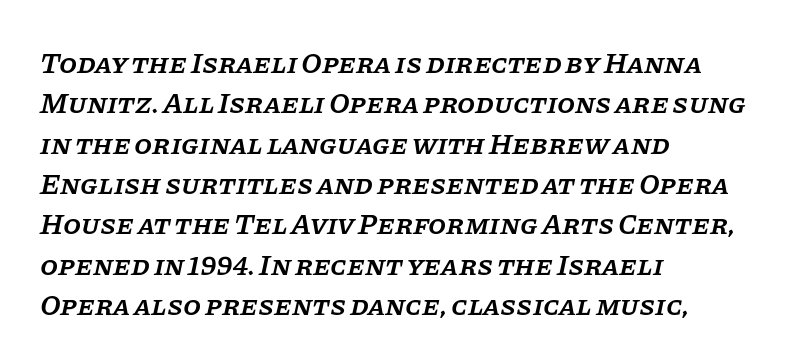
{"serif": "yes", "italic": "yes", "lean": "right", "slant_degrees": 11, "bold": "semi", "weight": "semibold", "width": "normal", "stroke_contrast": "low", "x_height": "large", "monospaced": "no", "underline": "no", "align": "left", "line_spacing": "normal", "line_spacing_ratio": 1.39, "letter_spacing": "normal", "letter_spacing_em": 0.0, "glyph_px": 29}
